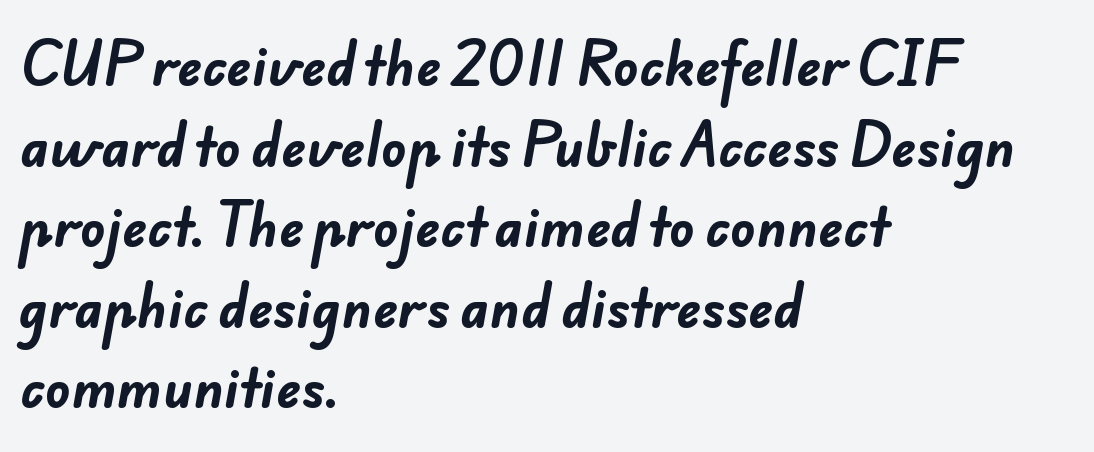
Stroke terminals: plain, sans-serif. Alignment: flush left. Caption: bold face, heavy strokes. The horizontal fit of the characters is conventional and even.
